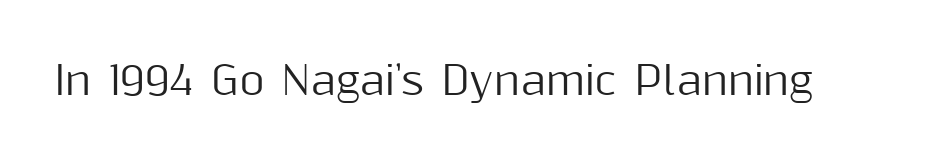
{"serif": "no", "italic": "no", "width": "normal", "stroke_contrast": "medium", "x_height": "medium", "monospaced": "no", "underline": "no", "letter_spacing": "normal", "letter_spacing_em": 0.0, "glyph_px": 39}
